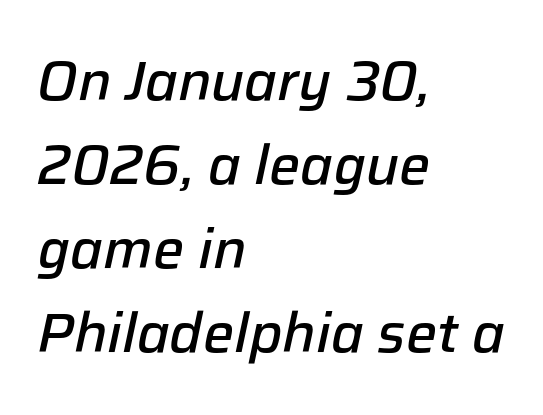
The image shows 55 px semibold type, italic (leaning right); set left-aligned, normal line spacing (1.53x), normal letter spacing, not underlined; low stroke contrast and a medium x-height.
